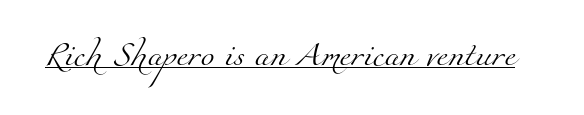
{"bold": "no", "underline": "yes", "letter_spacing": "normal", "letter_spacing_em": 0.0, "glyph_px": 25}
